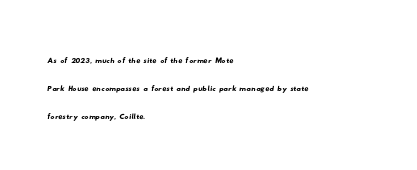
Q: Is the text underlined? A: No.
Q: How is the paragraph aligned? A: Left-aligned.
Q: Is the spacing between letters normal or unusually wide? A: Normal.
Q: Is the spacing between lines tight, normal or loose? A: Normal.
